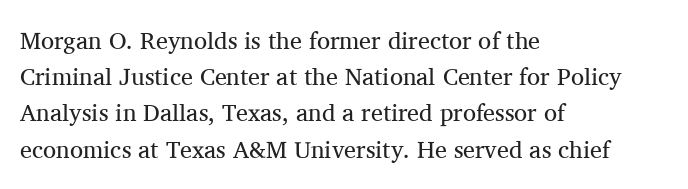
{"italic": "no", "bold": "no", "underline": "no", "align": "left", "line_spacing": "normal", "line_spacing_ratio": 1.51, "letter_spacing": "normal", "letter_spacing_em": 0.0, "glyph_px": 24}
